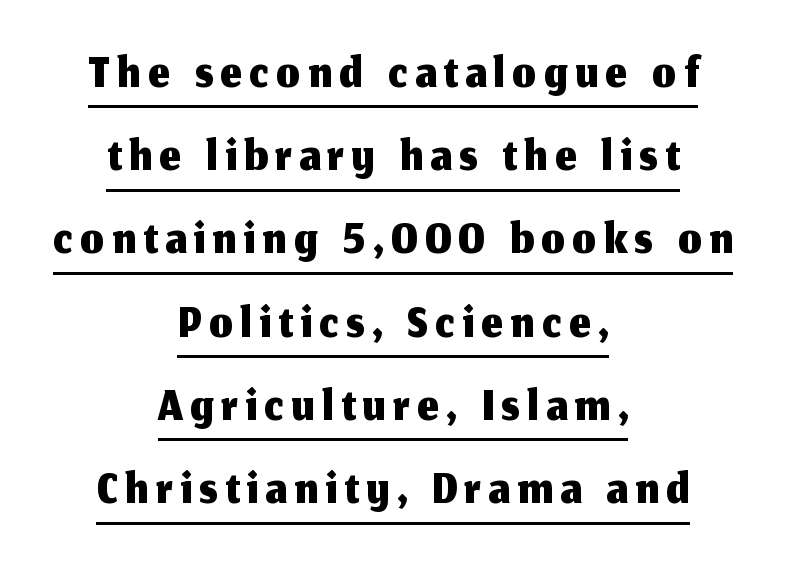
{"serif": "no", "italic": "no", "width": "normal", "stroke_contrast": "medium", "x_height": "medium", "monospaced": "no", "underline": "yes", "align": "center", "line_spacing": "tight", "line_spacing_ratio": 1.11, "glyph_px": 75}
